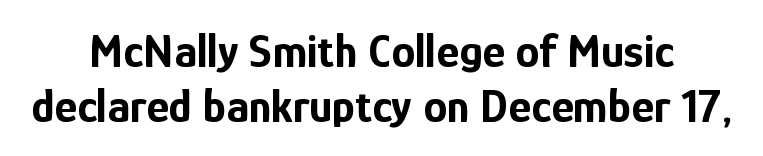
Q: Is the text bold? A: Yes.
Q: Is the text italic (slanted)? A: No, it is upright.
Q: Is the typeface a serif or a sans-serif typeface? A: Sans-serif.
Q: Is the text underlined? A: No.
Q: How is the paragraph aligned? A: Centered.
Q: Is the spacing between letters normal or unusually wide? A: Normal.
Q: Is the spacing between lines tight, normal or loose? A: Tight.
Q: Width (condensed, normal, or wide)? A: Condensed.
Q: Stroke contrast? A: Low.
Q: x-height? A: Medium.
Q: Monospaced? A: No.
